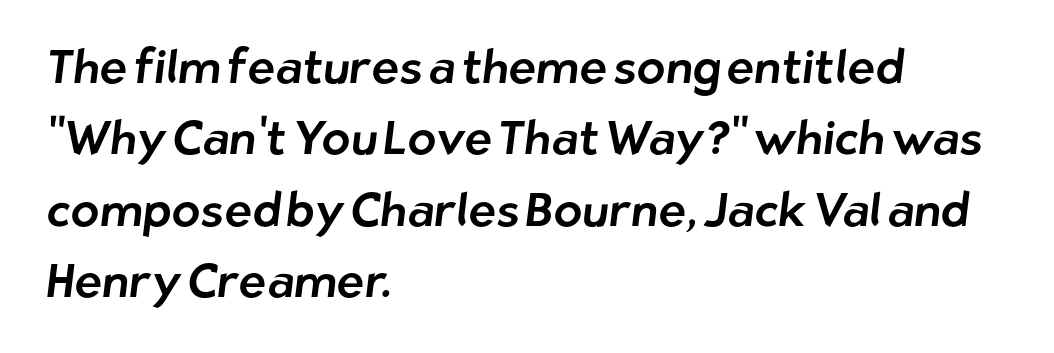
{"serif": "no", "width": "normal", "stroke_contrast": "low", "x_height": "medium", "monospaced": "no", "underline": "no", "align": "left", "line_spacing": "normal", "line_spacing_ratio": 1.52, "letter_spacing": "normal", "letter_spacing_em": 0.0, "glyph_px": 47}
